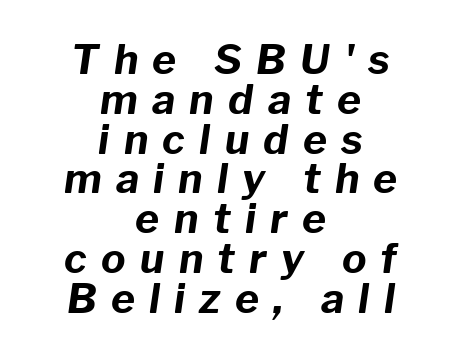
Q: Is the text bold? A: Yes.
Q: Is the text italic (slanted)? A: Yes, it leans right by about 8 degrees.
Q: Is the text underlined? A: No.
Q: How is the paragraph aligned? A: Centered.
Q: Is the spacing between letters normal or unusually wide? A: Unusually wide.
Q: Is the spacing between lines tight, normal or loose? A: Tight.
Q: Width (condensed, normal, or wide)? A: Normal.
Q: Stroke contrast? A: Low.
Q: x-height? A: Medium.
Q: Monospaced? A: No.
